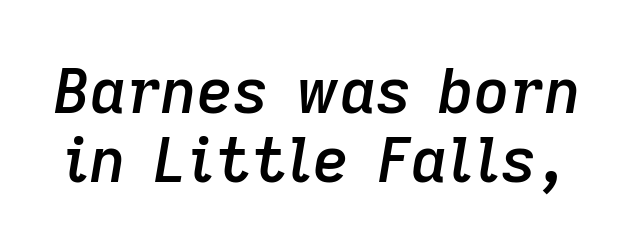
Every character sits at an angle, as italics do. No word sits above an underline. Each letter keeps its own natural width here, so spacing adapts to shape. The space between consecutive lines is stingy.
